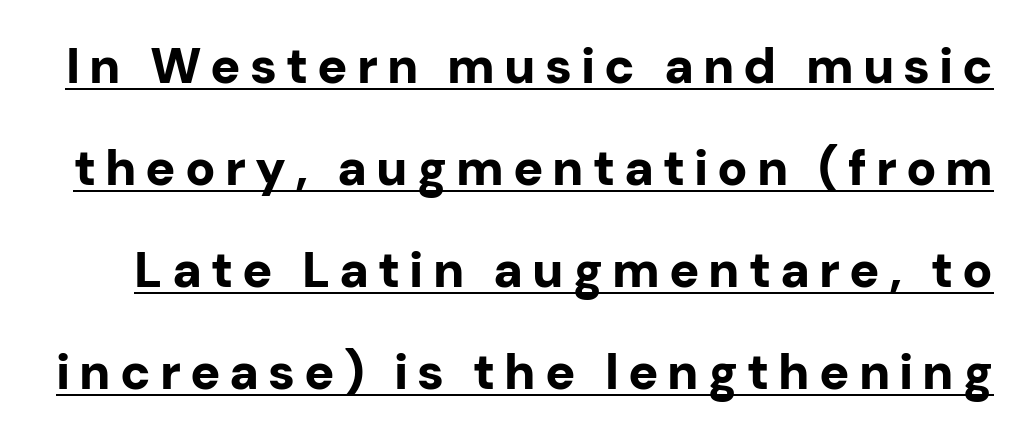
Underlining? Definitely there. A roman cut, with each character standing at attention. Does the leading feel generous? Absolutely, it's lavish. Think of a printed novel: that variable character pitch is what you see here.
